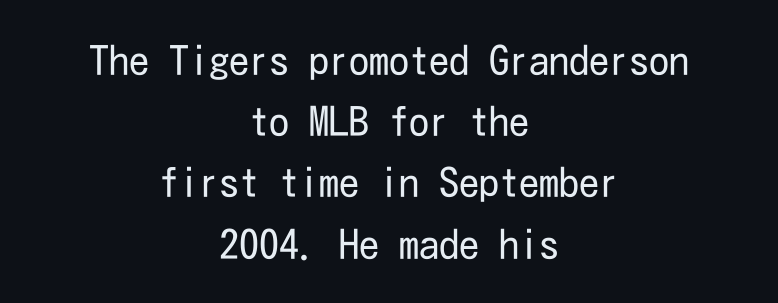
Q: Is the text bold? A: No.
Q: Is the text italic (slanted)? A: No, it is upright.
Q: Is the typeface a serif or a sans-serif typeface? A: Sans-serif.
Q: Is the text underlined? A: No.
Q: How is the paragraph aligned? A: Centered.
Q: Is the spacing between letters normal or unusually wide? A: Normal.
Q: Is the spacing between lines tight, normal or loose? A: Normal.
Q: Width (condensed, normal, or wide)? A: Condensed.
Q: Stroke contrast? A: Low.
Q: x-height? A: Medium.
